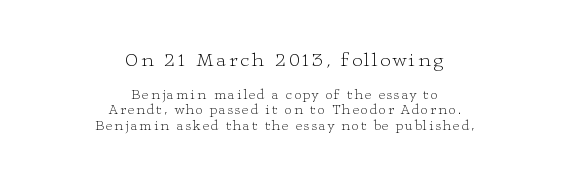
The line-height multiplier appears low, near solid setting. The space beneath each line is pristine and unruled. Tall strokes in this sample are plumb rather than angled. The weight would be labelled regular, book, light, or lighter still. A student would call this center alignment; a typographer would say set centered.
